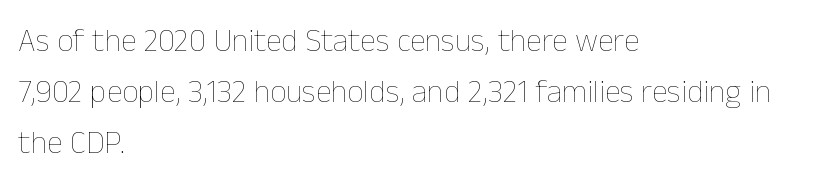
The image shows 32 px thin type, upright; set left-aligned, normal line spacing (1.59x), normal letter spacing, not underlined; low stroke contrast and a medium x-height.
